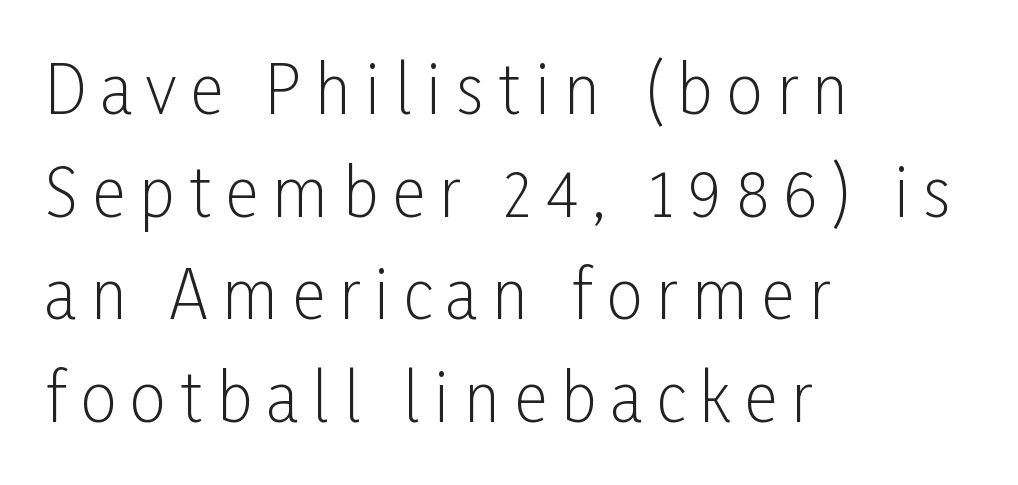
Q: Is the text bold? A: No.
Q: Is the text italic (slanted)? A: No, it is upright.
Q: Is the typeface a serif or a sans-serif typeface? A: Sans-serif.
Q: Is the text underlined? A: No.
Q: How is the paragraph aligned? A: Left-aligned.
Q: Is the spacing between letters normal or unusually wide? A: Unusually wide.
Q: Is the spacing between lines tight, normal or loose? A: Normal.
Q: Width (condensed, normal, or wide)? A: Condensed.
Q: Stroke contrast? A: Low.
Q: x-height? A: Medium.
Q: Monospaced? A: No.
